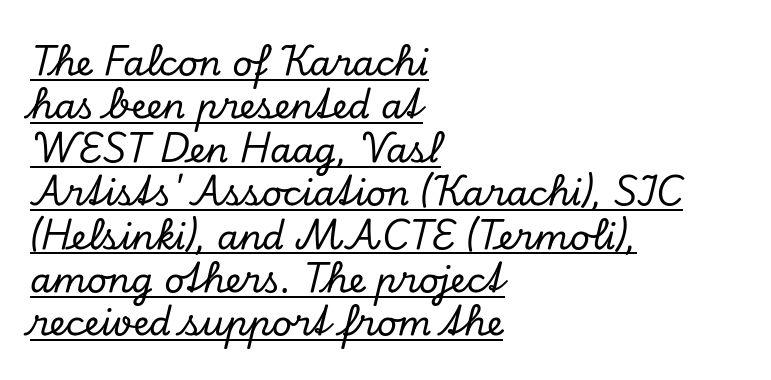
{"serif": "yes", "italic": "yes", "lean": "right", "slant_degrees": 13, "width": "normal", "stroke_contrast": "low", "x_height": "small", "monospaced": "no", "underline": "yes", "align": "left", "line_spacing_ratio": 1.24, "letter_spacing": "normal", "letter_spacing_em": 0.0, "glyph_px": 35}
